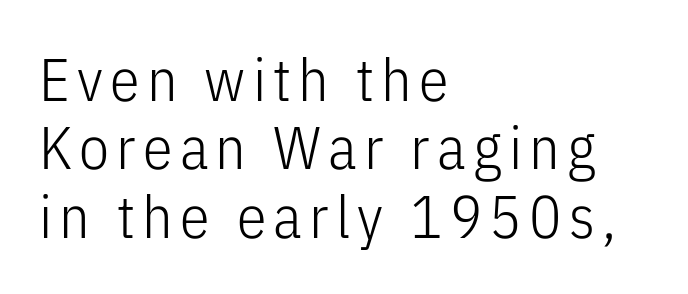
{"serif": "no", "italic": "no", "bold": "no", "weight": "light", "width": "condensed", "stroke_contrast": "low", "x_height": "medium", "monospaced": "no", "underline": "no", "align": "left", "line_spacing": "tight", "line_spacing_ratio": 1.14, "glyph_px": 60}
